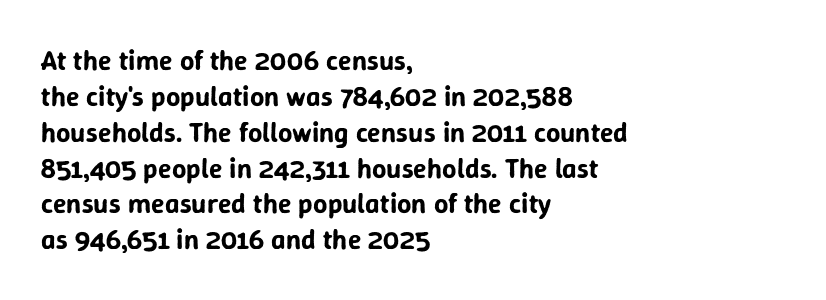
Nobody drew a line under any word here. Think of a printed novel: that variable character pitch is what you see here. Each line starts at the same left margin while the right side varies. What's the leading like? Ordinary, nothing unusual.
